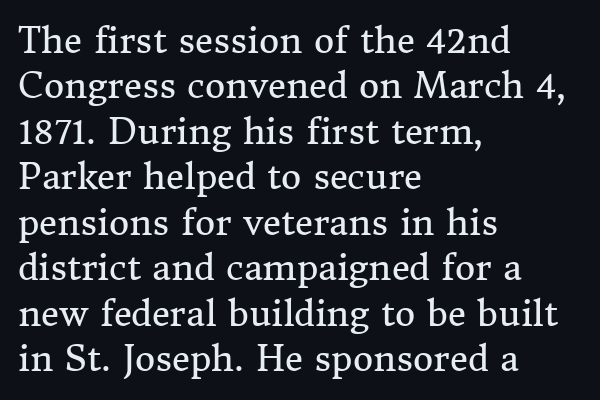
The image shows 35 px regular-weight serif type, upright; set left-aligned, normal line spacing (1.3x), normal letter spacing, not underlined; medium stroke contrast and a medium x-height.
